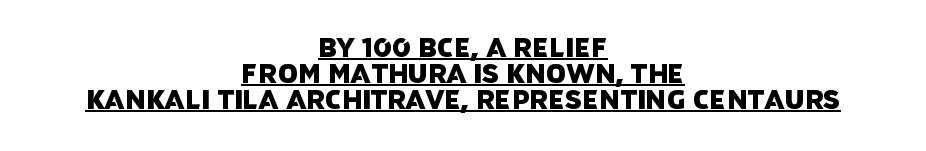
The image shows 26 px text type; set centered, tight line spacing (1.0x), normal letter spacing, underlined.
